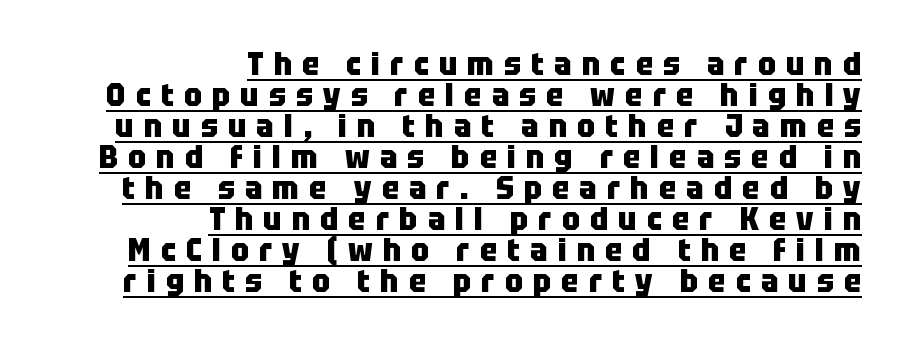
{"serif": "no", "italic": "no", "bold": "yes", "weight": "heavy", "width": "condensed", "stroke_contrast": "low", "x_height": "large", "monospaced": "no", "underline": "yes", "align": "right", "line_spacing": "tight", "line_spacing_ratio": 0.97, "letter_spacing": "wide", "letter_spacing_em": 0.32, "glyph_px": 32}
